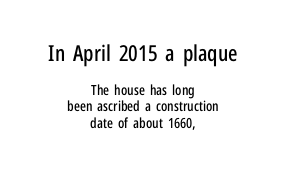
Q: Is the text italic (slanted)? A: No, it is upright.
Q: Is the text underlined? A: No.
Q: How is the paragraph aligned? A: Centered.
Q: Is the spacing between letters normal or unusually wide? A: Normal.
Q: Which block of text is set in a larger size, the first (top) or the second (bottom)? A: The first (top) one.
